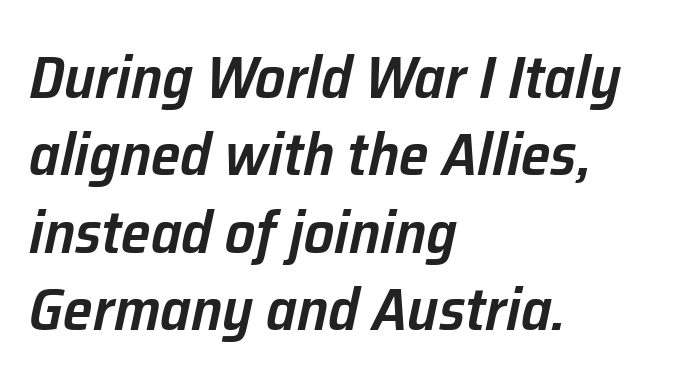
Look at the stroke-to-counter ratio: somewhat heavy, a semibold. The rendering uses natural spacing where letterforms have individual widths. In terms of posture, this sample is oblique. Is the letter spacing exaggerated? No — it looks like the ordinary default.
